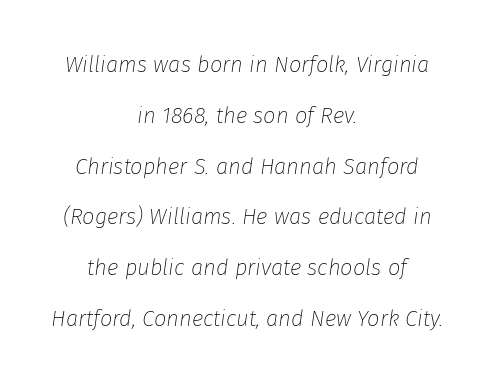
Q: Is the text bold? A: No.
Q: Is the text italic (slanted)? A: Yes, it leans right by about 8 degrees.
Q: Is the text underlined? A: No.
Q: How is the paragraph aligned? A: Centered.
Q: Is the spacing between letters normal or unusually wide? A: Normal.
Q: Is the spacing between lines tight, normal or loose? A: Loose.
